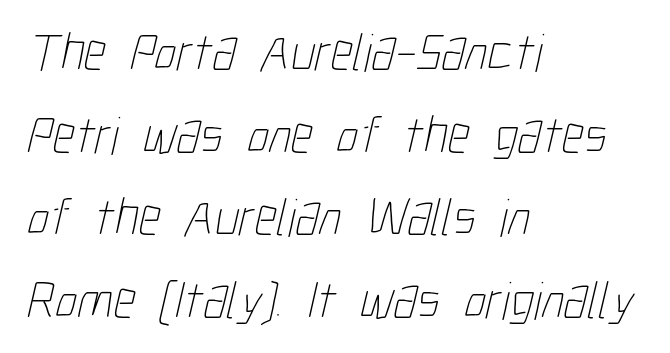
Q: Is the text bold? A: No.
Q: Is the text underlined? A: No.
Q: How is the paragraph aligned? A: Left-aligned.
Q: Is the spacing between letters normal or unusually wide? A: Normal.
Q: Is the spacing between lines tight, normal or loose? A: Normal.
Q: Width (condensed, normal, or wide)? A: Condensed.
Q: Stroke contrast? A: Low.
Q: x-height? A: Medium.
Q: Monospaced? A: No.
